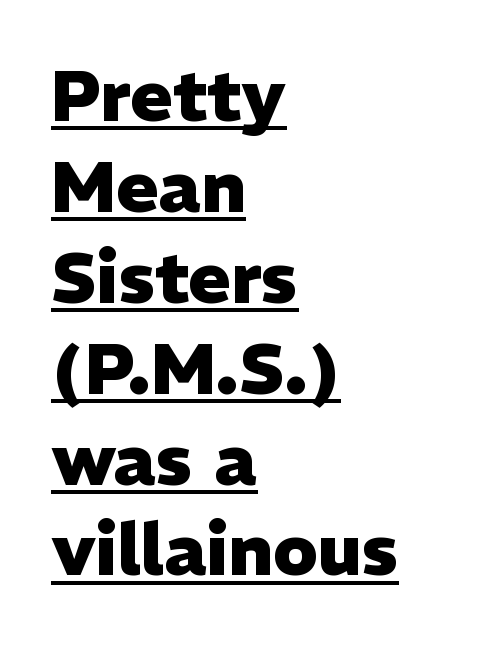
The vertical gap from one line to the next is medium. Do the letters lean? They stand straight. Underlined type. Its strokes are broad and dark, the hallmark of bold type. The face used here is proportionally spaced, like ordinary book or web type. Serif or sans? Sans — the stroke terminals are bare.
